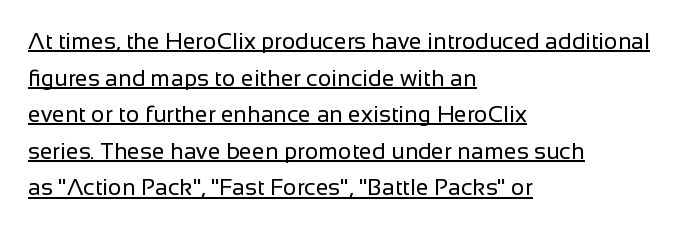
{"italic": "no", "bold": "no", "underline": "yes", "align": "left", "line_spacing": "normal", "line_spacing_ratio": 1.59, "letter_spacing": "normal", "letter_spacing_em": 0.0, "glyph_px": 23}
